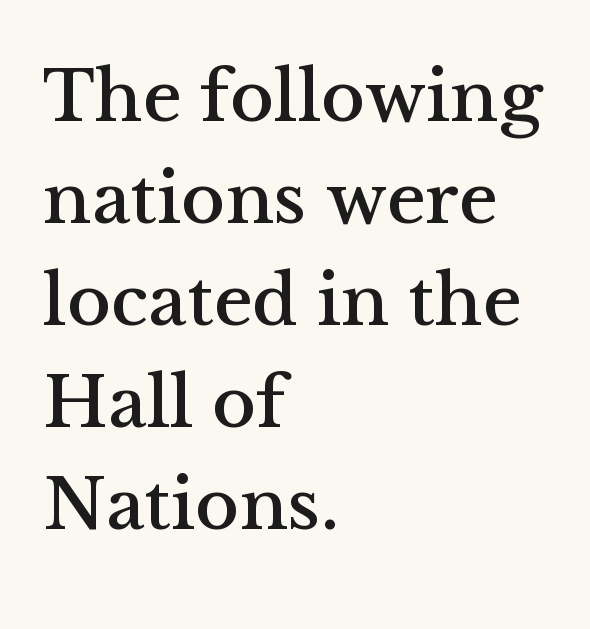
In terms of letterform style, serifs are clearly present. You could not count columns in this text — the font is proportionally spaced. The paragraph has a hard left edge and a soft right edge. Rendered with straight, roman letterforms.
